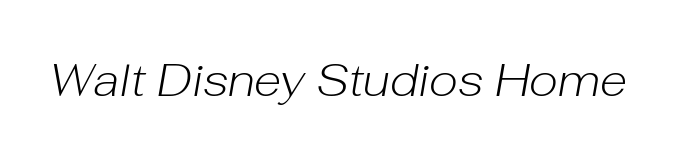
The image shows 45 px light type, italic (leaning right); set normal letter spacing, not underlined; low stroke contrast and a medium x-height.
